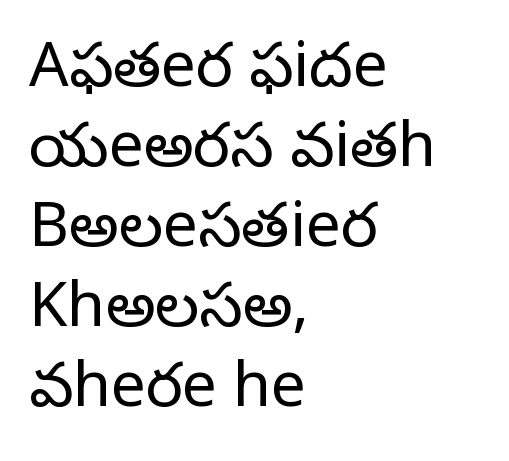
Q: Is the text bold? A: No.
Q: Is the text italic (slanted)? A: No, it is upright.
Q: Is the typeface a serif or a sans-serif typeface? A: Serif.
Q: Is the text underlined? A: No.
Q: How is the paragraph aligned? A: Left-aligned.
Q: Is the spacing between letters normal or unusually wide? A: Normal.
Q: Is the spacing between lines tight, normal or loose? A: Normal.
Q: Width (condensed, normal, or wide)? A: Normal.
Q: Stroke contrast? A: Low.
Q: x-height? A: Large.
Q: Monospaced? A: No.
